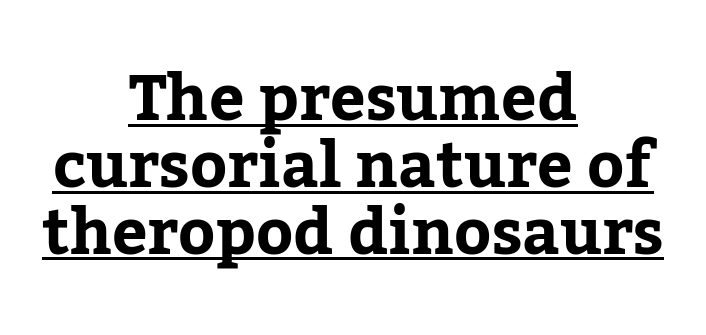
Q: Is the text bold? A: Yes.
Q: Is the text italic (slanted)? A: No, it is upright.
Q: Is the typeface a serif or a sans-serif typeface? A: Serif.
Q: Is the text underlined? A: Yes.
Q: How is the paragraph aligned? A: Centered.
Q: Is the spacing between letters normal or unusually wide? A: Normal.
Q: Is the spacing between lines tight, normal or loose? A: Tight.
Q: Width (condensed, normal, or wide)? A: Normal.
Q: Stroke contrast? A: Low.
Q: x-height? A: Medium.
Q: Monospaced? A: No.
